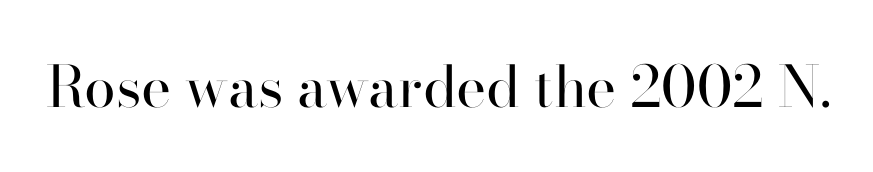
Weight: in the light-to-regular range. The letters carry serifs — small finishing strokes at the ends of their stems. The glyphs are unaccompanied by any horizontal stroke below them. Compared with typical body copy, the letter spacing here is the same. Unlike italic type, these characters show no tilt at all.
